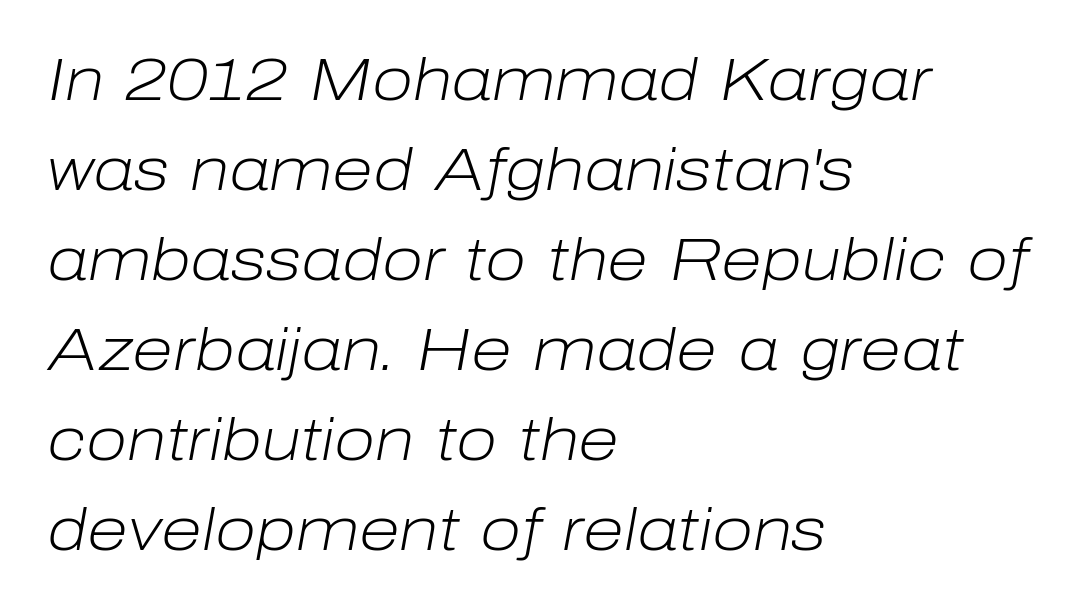
Plain, unruled lines of type. What's the leading like? Ordinary, nothing unusual. Alignment: flush left. Does extra space separate the letters? No, they use regular spacing.
